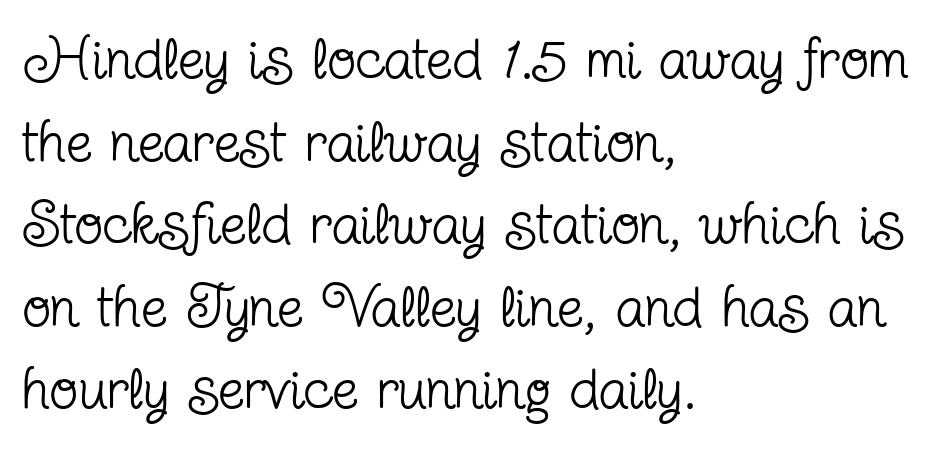
Q: Is the text bold? A: No.
Q: Is the text italic (slanted)? A: No, it is upright.
Q: Is the typeface a serif or a sans-serif typeface? A: Serif.
Q: Is the text underlined? A: No.
Q: How is the paragraph aligned? A: Left-aligned.
Q: Is the spacing between letters normal or unusually wide? A: Normal.
Q: Is the spacing between lines tight, normal or loose? A: Normal.
Q: Width (condensed, normal, or wide)? A: Condensed.
Q: Stroke contrast? A: Low.
Q: x-height? A: Medium.
Q: Monospaced? A: No.
